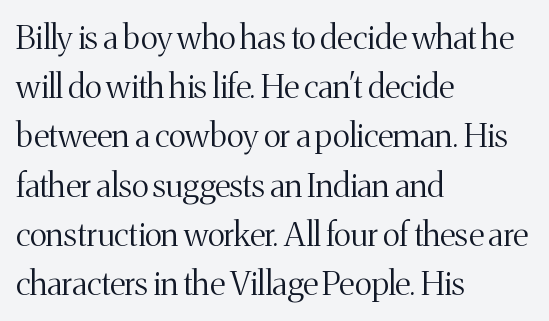
{"serif": "yes", "italic": "no", "bold": "no", "weight": "light", "width": "normal", "stroke_contrast": "medium", "x_height": "medium", "monospaced": "no", "underline": "no", "align": "left", "line_spacing": "normal", "line_spacing_ratio": 1.49, "letter_spacing": "normal", "letter_spacing_em": 0.0, "glyph_px": 33}
